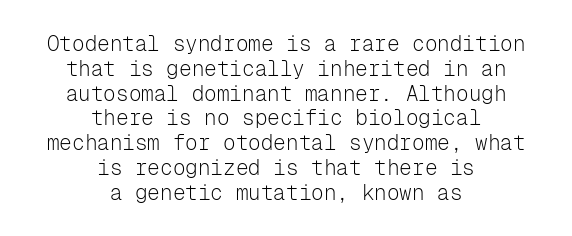
The image shows 21 px text type, upright; set centered, line spacing 1.18x, normal letter spacing, not underlined.
